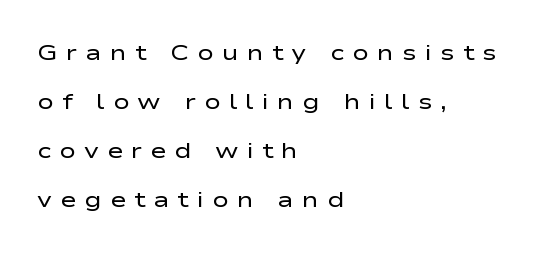
Q: Is the text bold? A: No.
Q: Is the text italic (slanted)? A: No, it is upright.
Q: Is the text underlined? A: No.
Q: How is the paragraph aligned? A: Left-aligned.
Q: Is the spacing between letters normal or unusually wide? A: Unusually wide.
Q: Is the spacing between lines tight, normal or loose? A: Loose.
